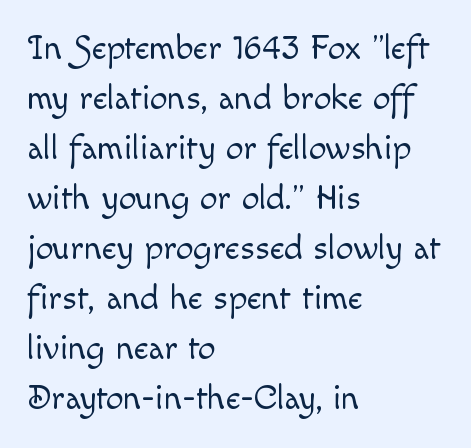
Q: Is the text bold? A: No.
Q: Is the text italic (slanted)? A: No, it is upright.
Q: Is the text underlined? A: No.
Q: How is the paragraph aligned? A: Left-aligned.
Q: Is the spacing between letters normal or unusually wide? A: Normal.
Q: Is the spacing between lines tight, normal or loose? A: Normal.
Q: Width (condensed, normal, or wide)? A: Normal.
Q: x-height? A: Small.
Q: Monospaced? A: No.
